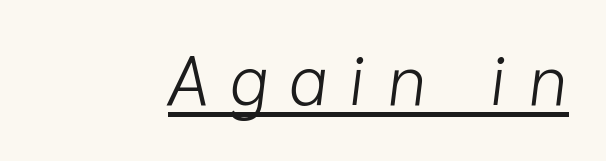
{"italic": "yes", "lean": "right", "slant_degrees": 7, "bold": "no", "weight": "light", "width": "normal", "stroke_contrast": "low", "x_height": "medium", "monospaced": "no", "underline": "yes", "letter_spacing": "wide", "letter_spacing_em": 0.28, "glyph_px": 70}
